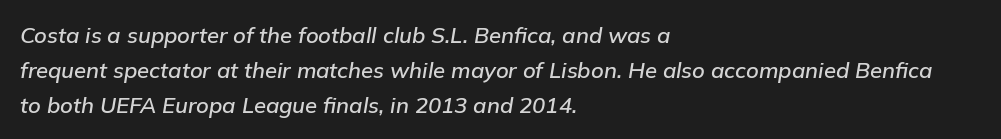
In terms of letterspacing, this is plain default setting. If you drew a line through each stem, it would be angled. Interline gaps are of average width in this sample. The paragraph has a hard left edge and a soft right edge. Quick note: underline off.
